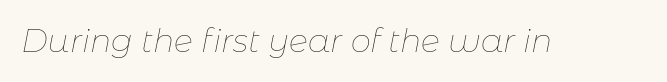
These lines are rendered in a variable-pitch font. The typography opts for an oblique posture over an upright one. You could call the tracking neutral — neither tight nor loose. The weight tops out at a normal text grade.
